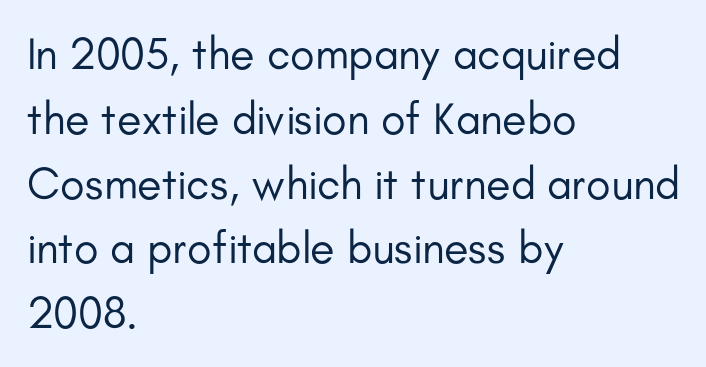
{"serif": "no", "italic": "no", "bold": "no", "weight": "regular", "width": "normal", "stroke_contrast": "low", "x_height": "small", "monospaced": "no", "underline": "no", "align": "left", "line_spacing": "normal", "line_spacing_ratio": 1.44, "letter_spacing": "normal", "letter_spacing_em": 0.0, "glyph_px": 45}
